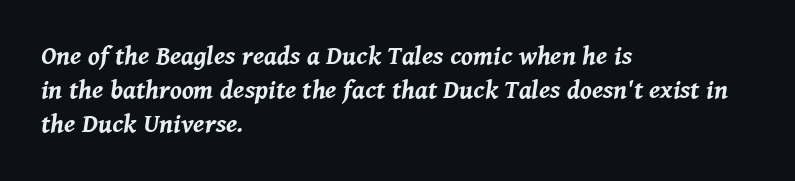
Default kerning and tracking; the words read as compact shapes. It's the slanting kind of type. This sample keeps an unexceptional amount of space between lines. Set as a true bold cut, around the 700 mark. Lines of text with bare space underneath.
